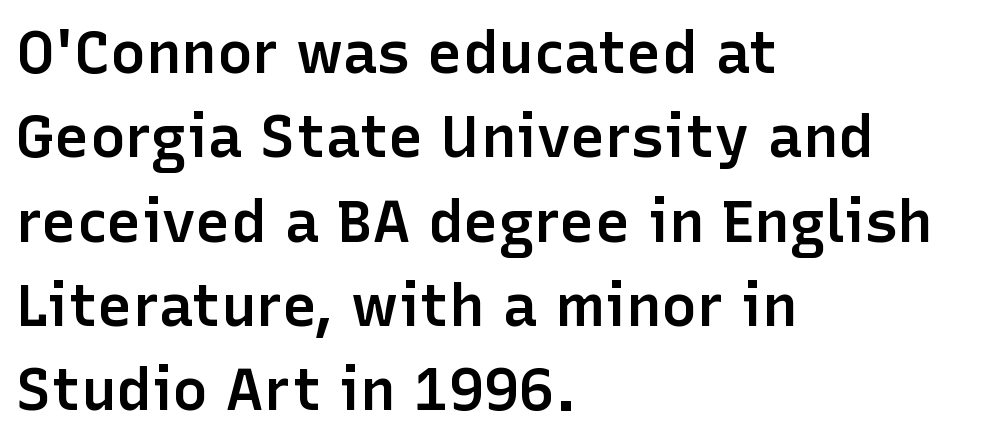
The image shows 59 px semibold sans-serif type, upright; set left-aligned, normal line spacing (1.43x), normal letter spacing, not underlined; low stroke contrast and a medium x-height.
